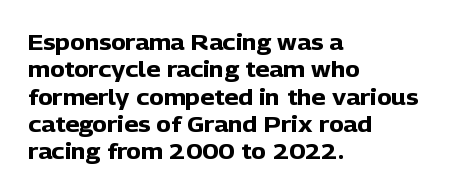
The image shows 22 px bold type, upright; set left-aligned, line spacing 1.24x, normal letter spacing, not underlined.
